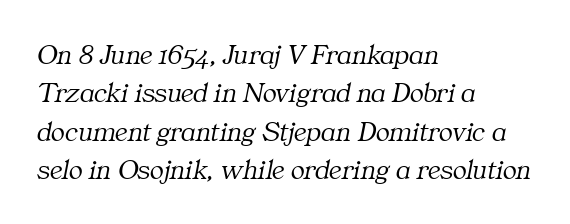
{"serif": "yes", "italic": "yes", "lean": "right", "slant_degrees": 11, "bold": "no", "weight": "light", "width": "normal", "stroke_contrast": "medium", "x_height": "medium", "monospaced": "no", "underline": "no", "align": "left", "line_spacing": "normal", "line_spacing_ratio": 1.32, "letter_spacing": "normal", "letter_spacing_em": 0.0, "glyph_px": 29}
